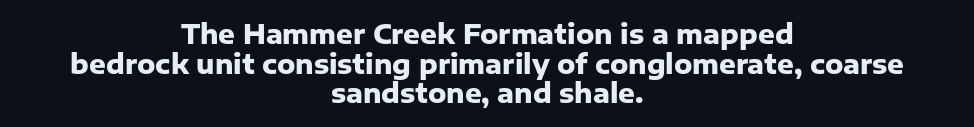
{"italic": "no", "bold": "yes", "underline": "no", "align": "center", "line_spacing": "tight", "line_spacing_ratio": 1.14, "letter_spacing": "normal", "letter_spacing_em": 0.0, "glyph_px": 26}
